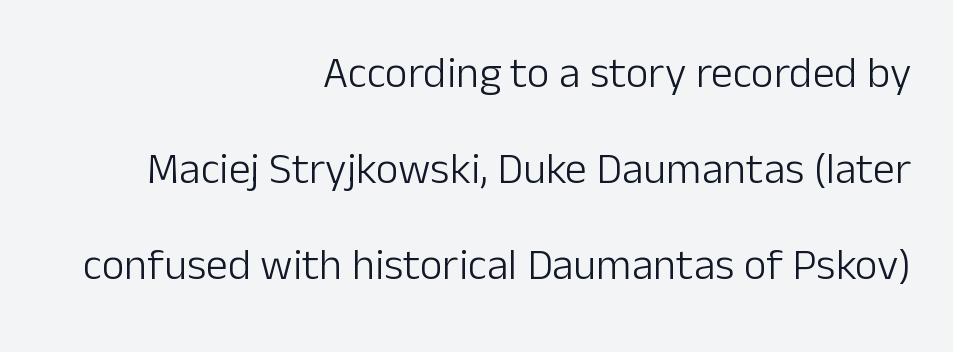
The image shows 44 px light sans-serif type, upright; set right-aligned, loose line spacing (2.18x), normal letter spacing, not underlined; low stroke contrast and a medium x-height.
